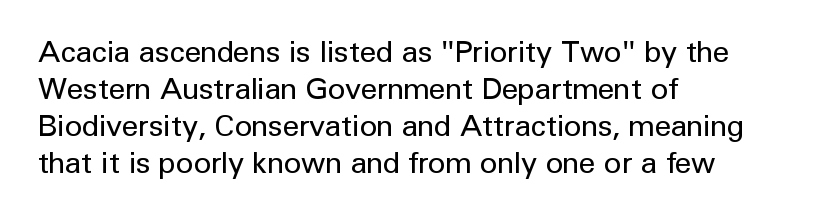
Q: Is the text bold? A: No.
Q: Is the text italic (slanted)? A: No, it is upright.
Q: Is the typeface a serif or a sans-serif typeface? A: Sans-serif.
Q: Is the text underlined? A: No.
Q: How is the paragraph aligned? A: Left-aligned.
Q: Is the spacing between letters normal or unusually wide? A: Normal.
Q: Width (condensed, normal, or wide)? A: Normal.
Q: Stroke contrast? A: Low.
Q: x-height? A: Medium.
Q: Monospaced? A: No.
